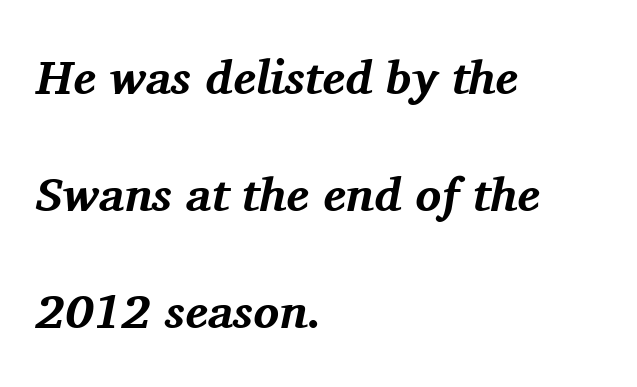
Q: Is the text bold? A: Yes.
Q: Is the text italic (slanted)? A: Yes, it leans right by about 11 degrees.
Q: Is the typeface a serif or a sans-serif typeface? A: Serif.
Q: Is the text underlined? A: No.
Q: How is the paragraph aligned? A: Left-aligned.
Q: Is the spacing between letters normal or unusually wide? A: Normal.
Q: Is the spacing between lines tight, normal or loose? A: Loose.
Q: Width (condensed, normal, or wide)? A: Normal.
Q: Stroke contrast? A: Medium.
Q: x-height? A: Medium.
Q: Monospaced? A: No.
